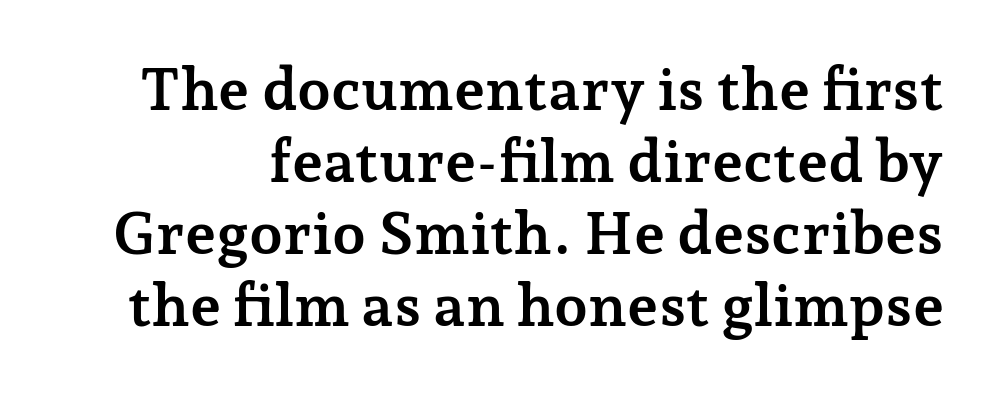
Weight: bold. Italic? Not at all — the glyphs are vertical. Short note: letters normally spaced. Each letter keeps its own natural width here, so spacing adapts to shape.
